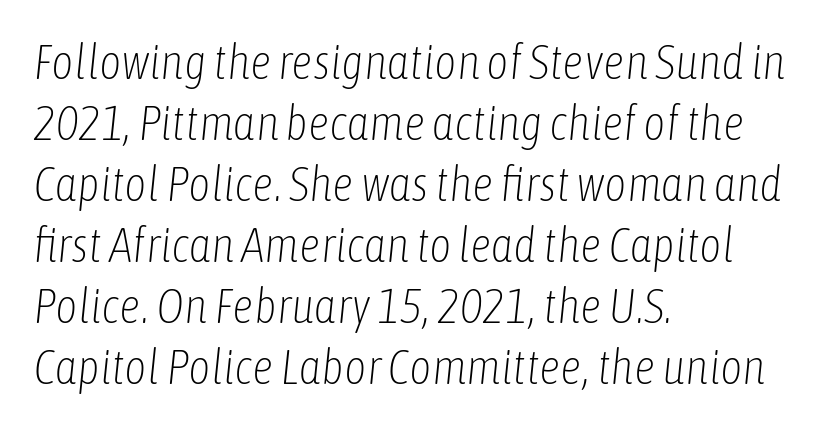
{"italic": "yes", "lean": "right", "slant_degrees": 6, "bold": "no", "weight": "light", "width": "condensed", "stroke_contrast": "low", "x_height": "medium", "monospaced": "no", "underline": "no", "align": "left", "line_spacing": "normal", "line_spacing_ratio": 1.27, "letter_spacing": "normal", "letter_spacing_em": 0.0, "glyph_px": 48}
